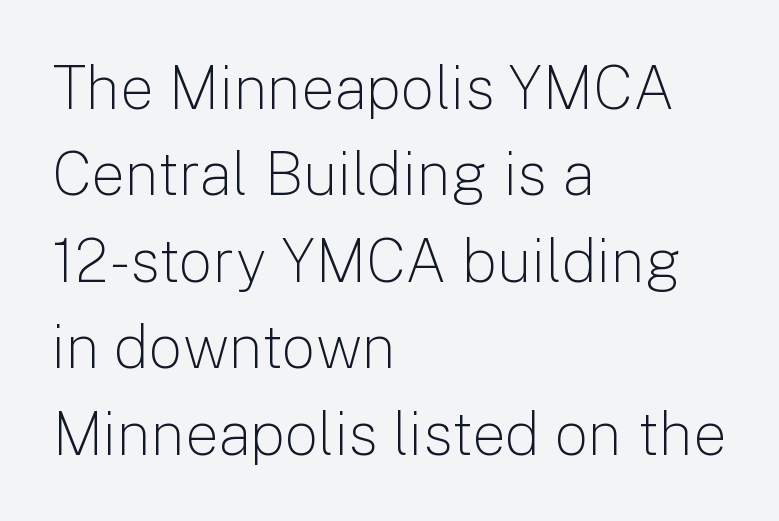
The image shows 60 px light sans-serif type, upright; set left-aligned, normal line spacing (1.44x), normal letter spacing, not underlined; low stroke contrast and a medium x-height.
